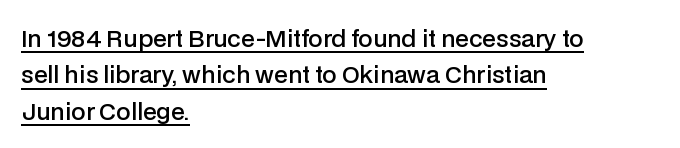
The image shows 23 px text type, upright; set left-aligned, normal line spacing (1.58x), normal letter spacing, underlined.
